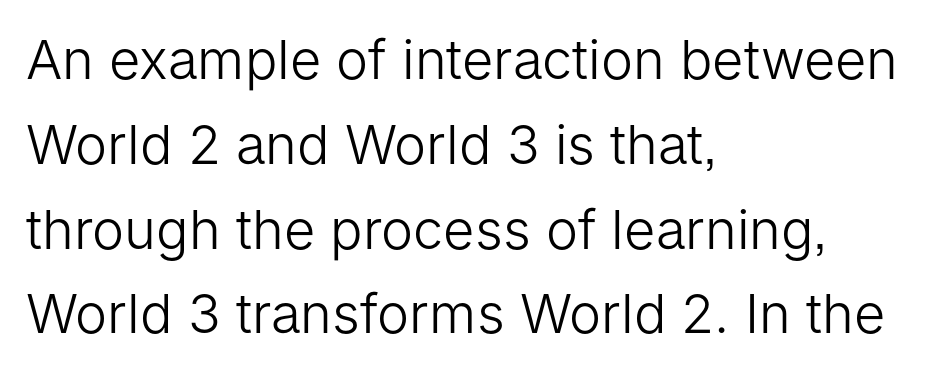
The image shows 54 px light sans-serif type, upright; set left-aligned, normal line spacing (1.57x), normal letter spacing, not underlined; low stroke contrast and a medium x-height.
